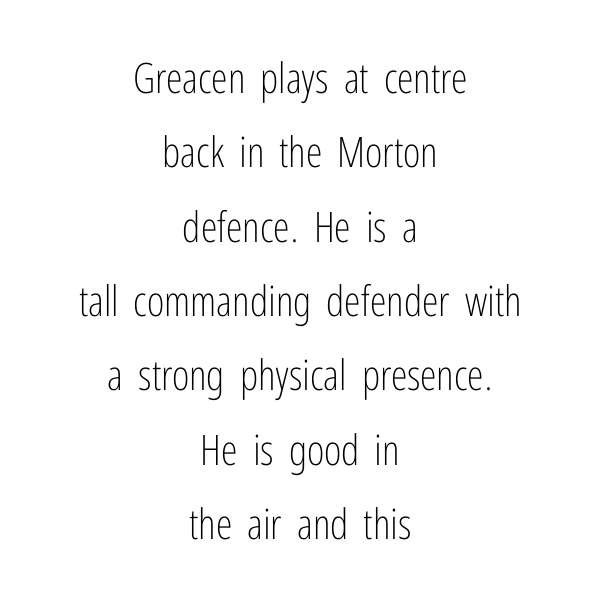
Q: Is the text bold? A: No.
Q: Is the text italic (slanted)? A: No, it is upright.
Q: Is the typeface a serif or a sans-serif typeface? A: Sans-serif.
Q: Is the text underlined? A: No.
Q: How is the paragraph aligned? A: Centered.
Q: Is the spacing between letters normal or unusually wide? A: Normal.
Q: Width (condensed, normal, or wide)? A: Condensed.
Q: Stroke contrast? A: Low.
Q: x-height? A: Medium.
Q: Monospaced? A: No.
